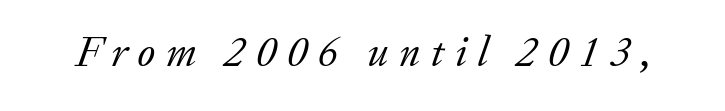
{"serif": "yes", "italic": "yes", "lean": "right", "slant_degrees": 20, "bold": "no", "weight": "regular", "width": "normal", "stroke_contrast": "low", "x_height": "medium", "monospaced": "no", "underline": "no", "letter_spacing": "wide", "letter_spacing_em": 0.25, "glyph_px": 42}
